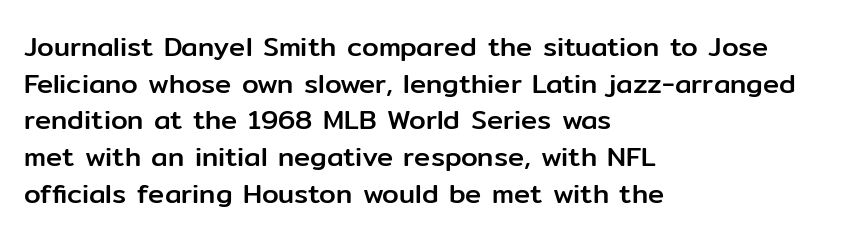
The image shows 27 px text type, upright; set left-aligned, normal line spacing (1.36x), normal letter spacing, not underlined.
